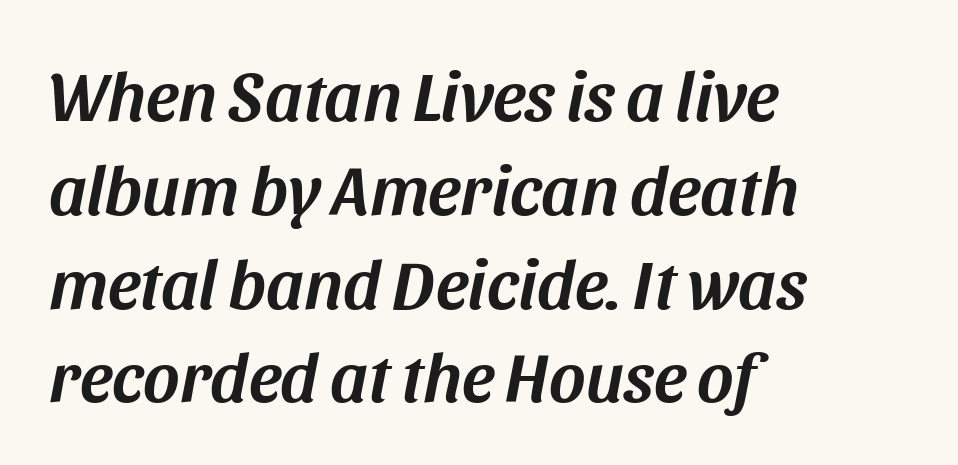
{"italic": "yes", "lean": "right", "slant_degrees": 11, "width": "normal", "stroke_contrast": "medium", "x_height": "large", "monospaced": "no", "underline": "no", "align": "left", "line_spacing": "normal", "line_spacing_ratio": 1.34, "letter_spacing": "normal", "letter_spacing_em": 0.0, "glyph_px": 70}
